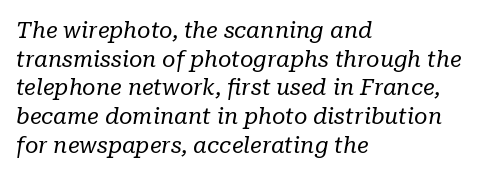
Q: Is the text bold? A: No.
Q: Is the text italic (slanted)? A: Yes, it leans right by about 10 degrees.
Q: Is the text underlined? A: No.
Q: How is the paragraph aligned? A: Left-aligned.
Q: Is the spacing between letters normal or unusually wide? A: Normal.
Q: Is the spacing between lines tight, normal or loose? A: Normal.
